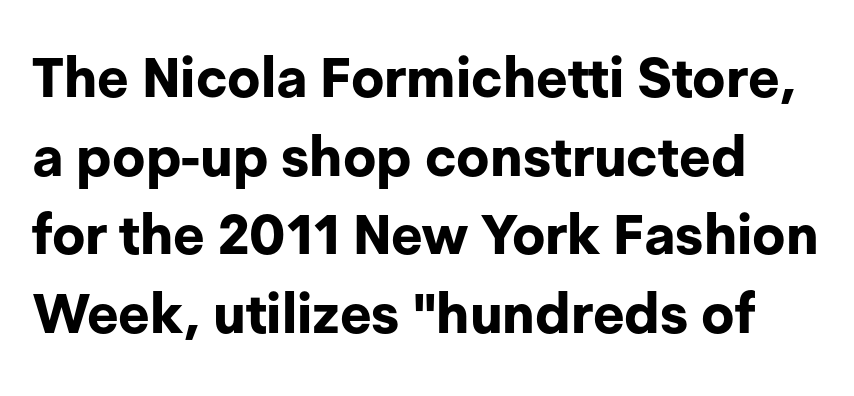
Successive baselines arrive at the customary interval. Descenders are the only things crossing below the line. Typesetter's note: full bold, strokes at maximum text heaviness. Think of a printed novel: that variable character pitch is what you see here. Unlike italic type, these characters show no tilt at all.
